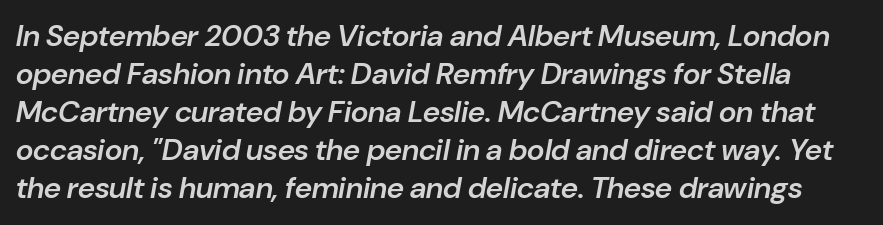
{"italic": "yes", "lean": "right", "slant_degrees": 10, "bold": "semi", "weight": "semibold", "width": "normal", "stroke_contrast": "low", "x_height": "medium", "monospaced": "no", "underline": "no", "line_spacing": "normal", "line_spacing_ratio": 1.27, "letter_spacing": "normal", "letter_spacing_em": 0.0, "glyph_px": 30}
